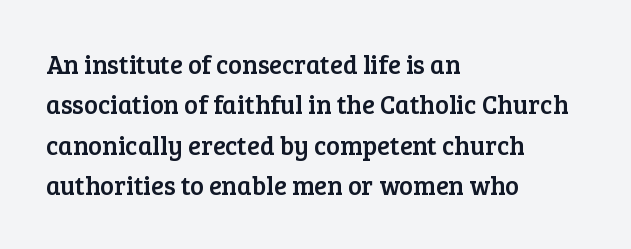
This rendering uses left alignment, leaving the right contour irregular. The vertical gap from one line to the next is medium. The space beneath each line is pristine and unruled. Does extra space separate the letters? No, they use regular spacing. Every character sits straight up, as roman type does.
